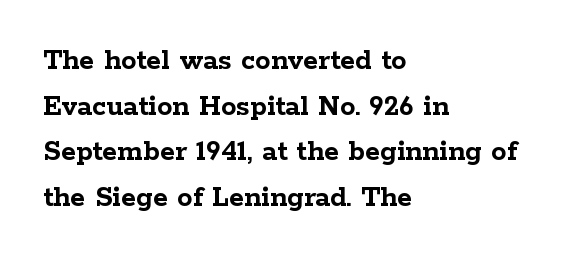
The image shows 31 px semibold, wide serif type, upright; set left-aligned, normal line spacing (1.47x), normal letter spacing, not underlined; low stroke contrast and a medium x-height.
